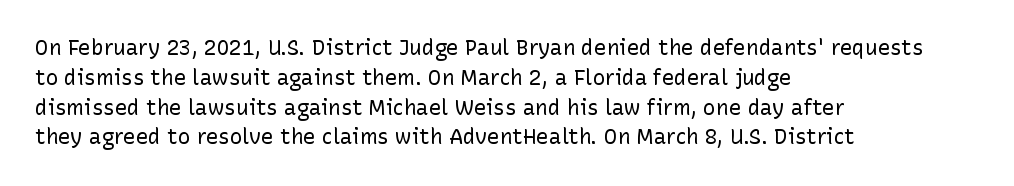
Quick note: interline space is typical. Nothing unusual about the tracking: characters are spaced as the font intends. Unmarked baselines from the first word to the last. No italicization has been applied; the sample stays upright.
